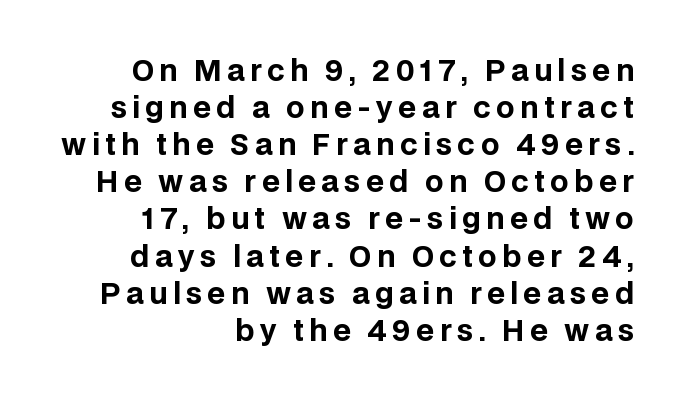
{"serif": "no", "italic": "no", "bold": "yes", "weight": "bold", "width": "normal", "stroke_contrast": "low", "x_height": "large", "monospaced": "no", "underline": "no", "align": "right", "line_spacing": "normal", "line_spacing_ratio": 1.28, "glyph_px": 29}
